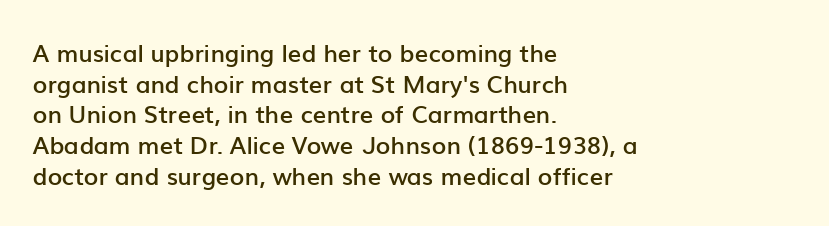
The image shows 24 px text type, upright; set left-aligned, normal line spacing (1.28x), normal letter spacing, not underlined.
